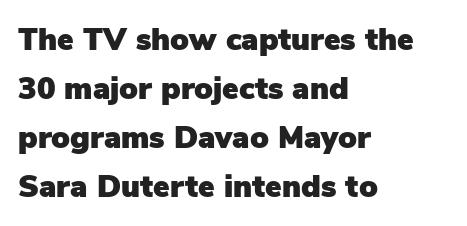
Q: Is the text italic (slanted)? A: No, it is upright.
Q: Is the typeface a serif or a sans-serif typeface? A: Sans-serif.
Q: Is the text underlined? A: No.
Q: How is the paragraph aligned? A: Left-aligned.
Q: Is the spacing between letters normal or unusually wide? A: Normal.
Q: Is the spacing between lines tight, normal or loose? A: Normal.
Q: Width (condensed, normal, or wide)? A: Normal.
Q: Stroke contrast? A: Low.
Q: x-height? A: Medium.
Q: Monospaced? A: No.
